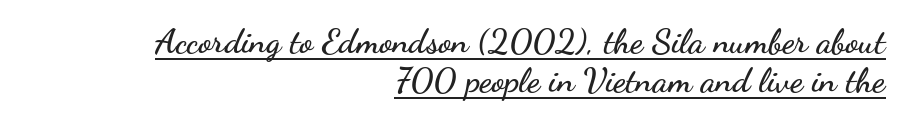
Q: Is the text italic (slanted)? A: Yes.
Q: Is the typeface a serif or a sans-serif typeface? A: Sans-serif.
Q: Is the text underlined? A: Yes.
Q: How is the paragraph aligned? A: Right-aligned.
Q: Is the spacing between letters normal or unusually wide? A: Normal.
Q: Is the spacing between lines tight, normal or loose? A: Tight.
Q: Width (condensed, normal, or wide)? A: Wide.
Q: Stroke contrast? A: Low.
Q: x-height? A: Small.
Q: Monospaced? A: No.
